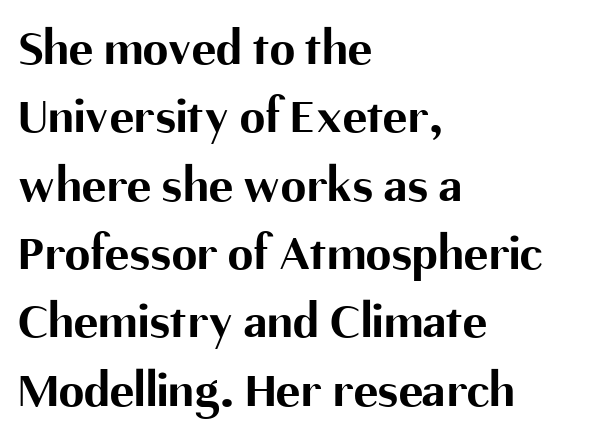
Q: Is the text bold? A: Yes.
Q: Is the text italic (slanted)? A: No, it is upright.
Q: Is the typeface a serif or a sans-serif typeface? A: Sans-serif.
Q: Is the text underlined? A: No.
Q: How is the paragraph aligned? A: Left-aligned.
Q: Is the spacing between letters normal or unusually wide? A: Normal.
Q: Is the spacing between lines tight, normal or loose? A: Normal.
Q: Width (condensed, normal, or wide)? A: Normal.
Q: Stroke contrast? A: Medium.
Q: x-height? A: Medium.
Q: Monospaced? A: No.
